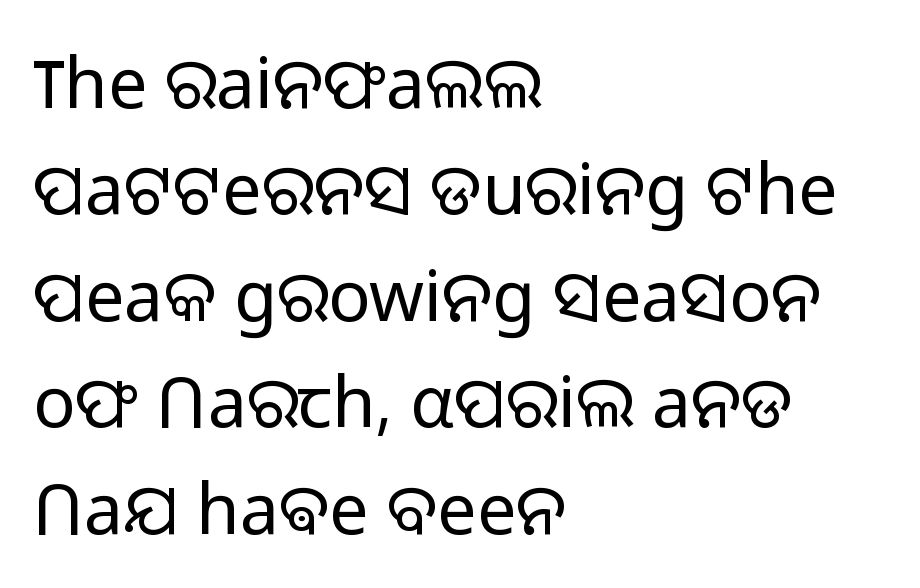
Note the varied advance widths — an 'i' is clearly narrower than an 'm'. A classic flush-left, rag-right setting is used for this passage. This rendering features lettering with no underline. Heaviness? Minimal to ordinary, like unemphasized prose. Successive baselines arrive at the customary interval. Nothing unusual about the tracking: characters are spaced as the font intends.
